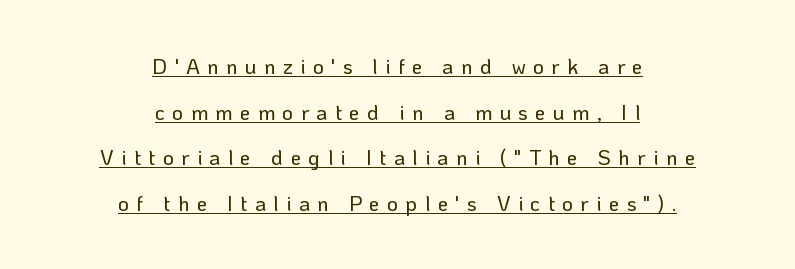
The specimen includes a rule beneath the text block's lines. Every character sits straight up, as roman type does. Honestly, the letter spacing is so wide it's the main thing you notice. A student would call this center alignment; a typographer would say set centered.
